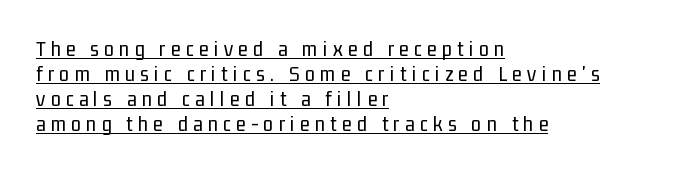
Q: Is the text bold? A: No.
Q: Is the text italic (slanted)? A: No, it is upright.
Q: Is the text underlined? A: Yes.
Q: How is the paragraph aligned? A: Left-aligned.
Q: Is the spacing between letters normal or unusually wide? A: Unusually wide.
Q: Is the spacing between lines tight, normal or loose? A: Tight.
